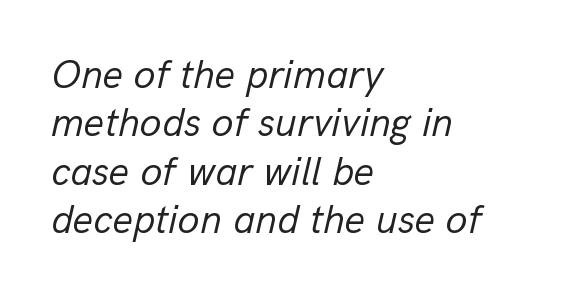
The image shows 40 px regular-weight type, italic (leaning right); set left-aligned, line spacing 1.21x, normal letter spacing, not underlined; low stroke contrast and a medium x-height.
